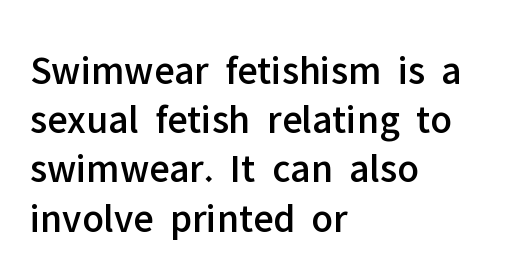
The rendering anchors every line to the left-hand side. Inter-character spacing is left at the font's built-in metrics. Spacing verdict: proportional, widths tailored to each character. What kind of face is this? One without serifs — a sans.
